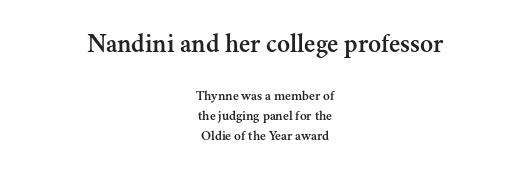
{"italic": "no", "underline": "no", "align": "center", "line_spacing": "normal", "line_spacing_ratio": 1.43, "letter_spacing": "normal", "letter_spacing_em": 0.0, "larger_block": "first", "size_ratio": 1.93, "glyph_px": 27}
